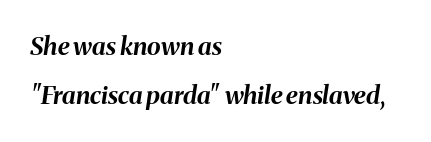
The image shows 25 px bold type, italic (leaning right); set left-aligned, loose line spacing (1.98x), normal letter spacing, not underlined.
